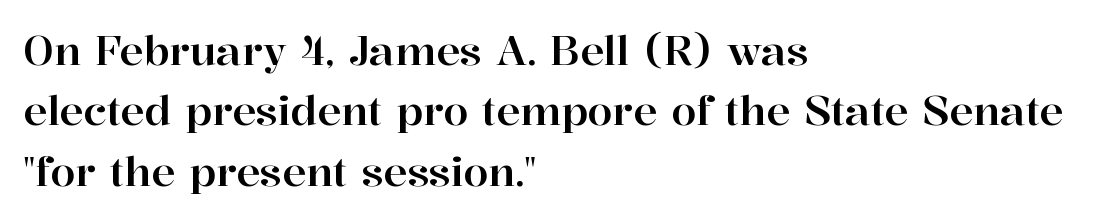
{"serif": "yes", "italic": "no", "width": "normal", "stroke_contrast": "high", "x_height": "medium", "monospaced": "no", "underline": "no", "align": "left", "line_spacing": "normal", "line_spacing_ratio": 1.51, "letter_spacing": "normal", "letter_spacing_em": 0.0, "glyph_px": 40}
